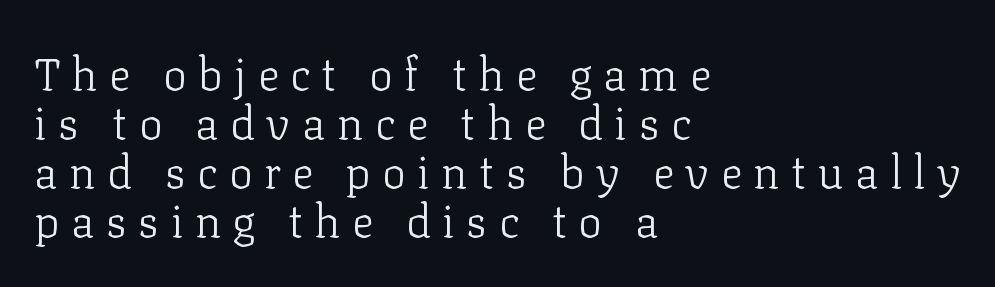
Think of a printed novel: that variable character pitch is what you see here. Does extra space separate the letters? Yes, quite a lot of it. Students, observe: this is what under-led, compact text looks like. Horizontally, the lines are justified to the leading edge only. The strip under each line holds only bare page.
